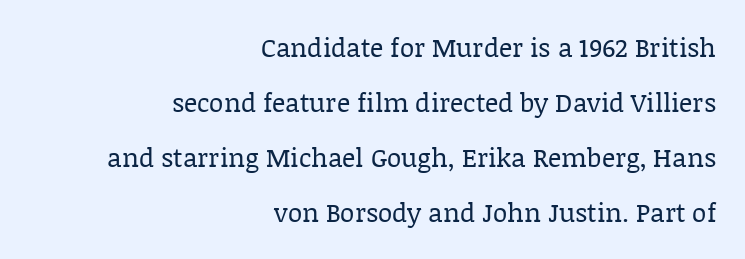
The area under the type is left untouched. The cut favours lightness, reaching ordinary text weight at its darkest. The letters sit at their default tracking, neither squeezed nor spread. These lines stack with their right ends in a neat column. Whoever set this chose breathing room over compactness in the vertical rhythm. Italic? Not at all — the glyphs are vertical.
